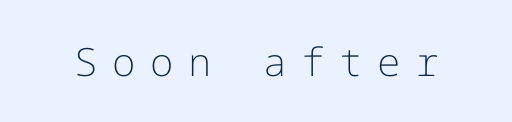
{"serif": "no", "italic": "no", "bold": "no", "weight": "light", "width": "normal", "stroke_contrast": "low", "x_height": "medium", "underline": "no", "letter_spacing": "wide", "letter_spacing_em": 0.37, "glyph_px": 39}
